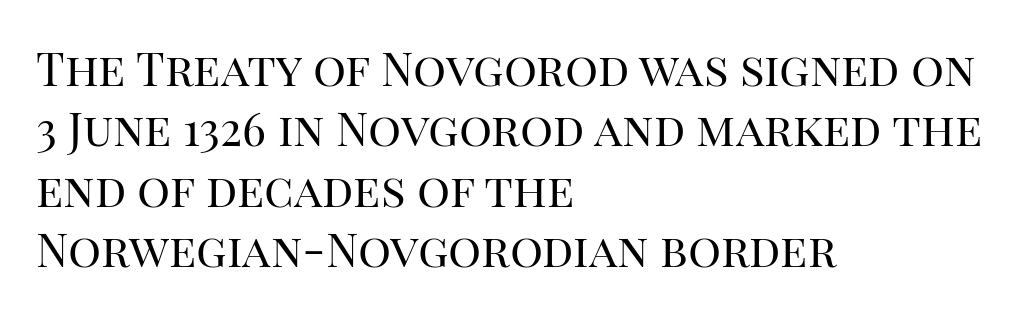
{"serif": "yes", "italic": "no", "bold": "no", "weight": "regular", "width": "normal", "stroke_contrast": "high", "x_height": "large", "monospaced": "no", "underline": "no", "align": "left", "line_spacing": "normal", "line_spacing_ratio": 1.31, "letter_spacing": "normal", "letter_spacing_em": 0.0, "glyph_px": 46}
